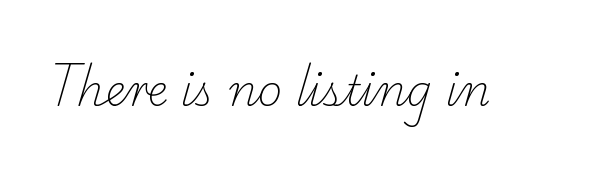
Q: Is the text bold? A: No.
Q: Is the typeface a serif or a sans-serif typeface? A: Serif.
Q: Is the text underlined? A: No.
Q: Is the spacing between letters normal or unusually wide? A: Normal.
Q: Width (condensed, normal, or wide)? A: Normal.
Q: Stroke contrast? A: Low.
Q: x-height? A: Small.
Q: Monospaced? A: No.
